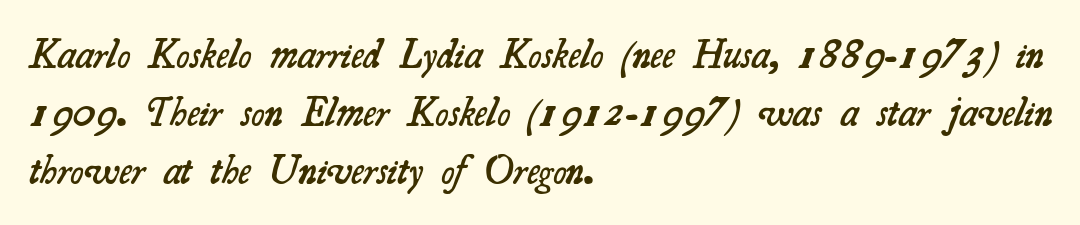
Q: Is the text bold? A: Semi-bold.
Q: Is the typeface a serif or a sans-serif typeface? A: Serif.
Q: Is the text underlined? A: No.
Q: How is the paragraph aligned? A: Left-aligned.
Q: Is the spacing between letters normal or unusually wide? A: Normal.
Q: Is the spacing between lines tight, normal or loose? A: Normal.
Q: Width (condensed, normal, or wide)? A: Normal.
Q: Stroke contrast? A: Medium.
Q: x-height? A: Small.
Q: Monospaced? A: No.
